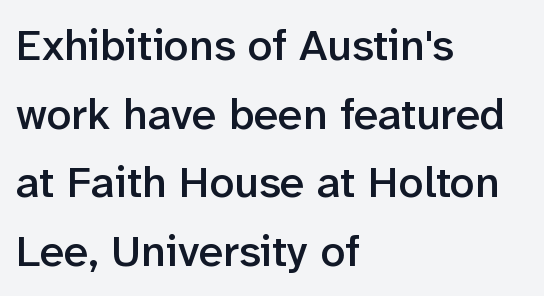
The image shows 44 px semibold sans-serif type, upright; set left-aligned, normal line spacing (1.56x), normal letter spacing, not underlined; low stroke contrast and a medium x-height.
